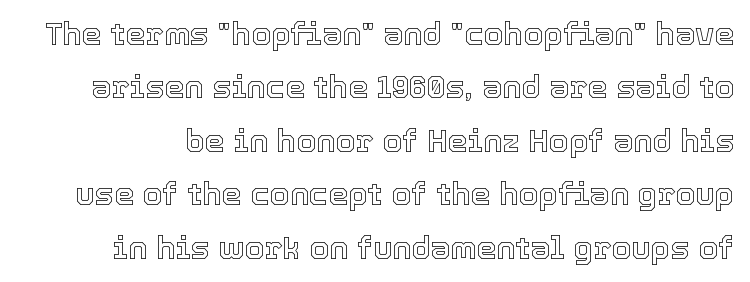
The image shows 32 px text type, upright; set normal line spacing (1.67x), normal letter spacing, not underlined; a medium x-height.
